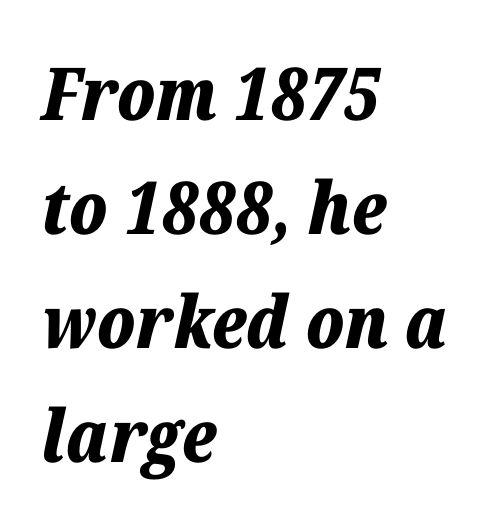
Q: Is the text bold? A: Yes.
Q: Is the text italic (slanted)? A: Yes, it leans right by about 12 degrees.
Q: Is the text underlined? A: No.
Q: How is the paragraph aligned? A: Left-aligned.
Q: Is the spacing between letters normal or unusually wide? A: Normal.
Q: Is the spacing between lines tight, normal or loose? A: Normal.
Q: Width (condensed, normal, or wide)? A: Normal.
Q: Stroke contrast? A: Low.
Q: x-height? A: Medium.
Q: Monospaced? A: No.
